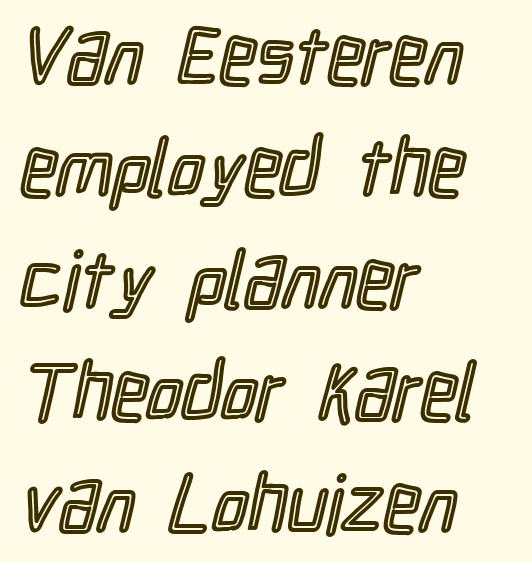
{"width": "condensed", "x_height": "medium", "monospaced": "no", "underline": "no", "align": "left", "line_spacing": "normal", "line_spacing_ratio": 1.4, "letter_spacing": "normal", "letter_spacing_em": 0.0, "glyph_px": 80}
